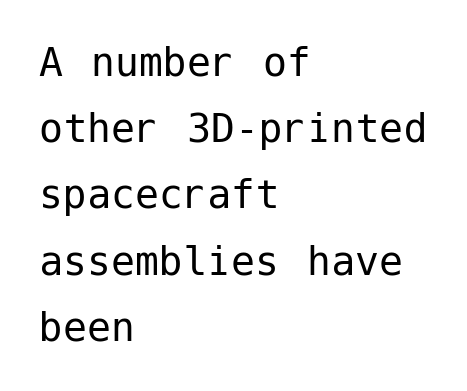
Q: Is the text bold? A: No.
Q: Is the text italic (slanted)? A: No, it is upright.
Q: Is the typeface a serif or a sans-serif typeface? A: Sans-serif.
Q: Is the text underlined? A: No.
Q: How is the paragraph aligned? A: Left-aligned.
Q: Is the spacing between letters normal or unusually wide? A: Normal.
Q: Is the spacing between lines tight, normal or loose? A: Normal.
Q: Width (condensed, normal, or wide)? A: Normal.
Q: Stroke contrast? A: Low.
Q: x-height? A: Medium.
